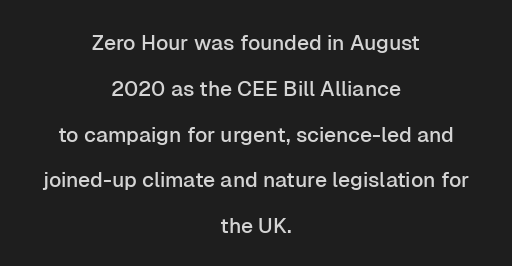
{"italic": "no", "underline": "no", "align": "center", "line_spacing": "loose", "line_spacing_ratio": 2.18, "letter_spacing": "normal", "letter_spacing_em": 0.0, "glyph_px": 21}
